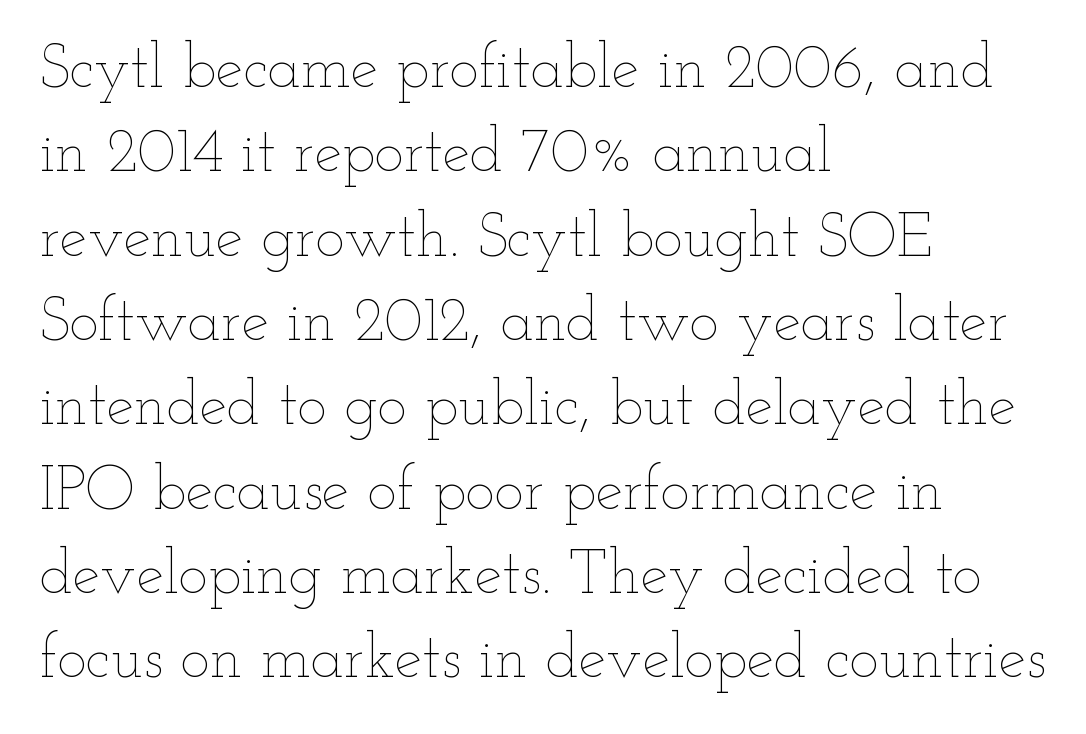
The image shows 62 px thin, wide type, upright; set left-aligned, normal line spacing (1.36x), normal letter spacing, not underlined; low stroke contrast and a small x-height.
